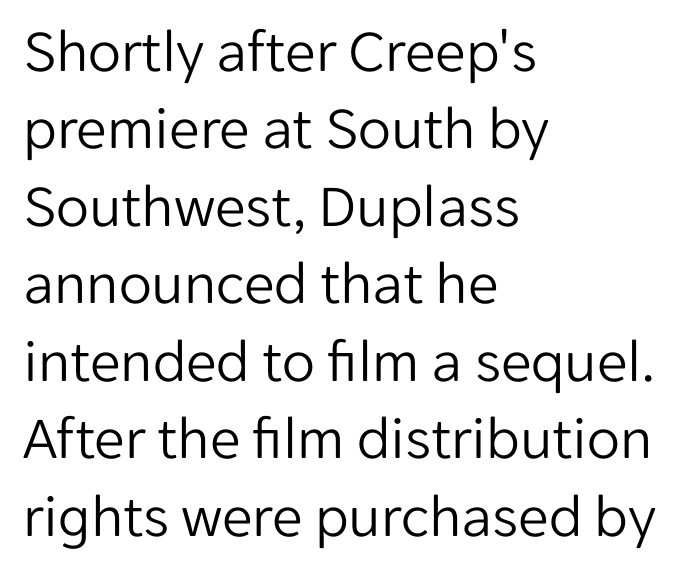
Q: Is the text bold? A: No.
Q: Is the text italic (slanted)? A: No, it is upright.
Q: Is the typeface a serif or a sans-serif typeface? A: Sans-serif.
Q: Is the text underlined? A: No.
Q: How is the paragraph aligned? A: Left-aligned.
Q: Is the spacing between letters normal or unusually wide? A: Normal.
Q: Is the spacing between lines tight, normal or loose? A: Normal.
Q: Width (condensed, normal, or wide)? A: Normal.
Q: Stroke contrast? A: Low.
Q: x-height? A: Medium.
Q: Monospaced? A: No.
